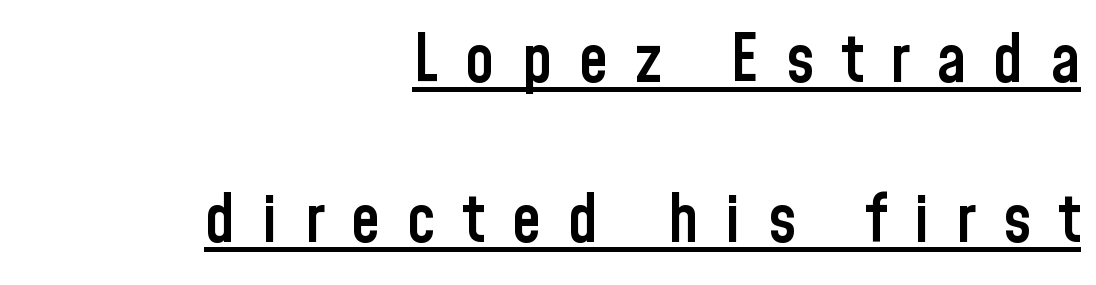
{"serif": "no", "italic": "no", "bold": "semi", "weight": "semibold", "width": "condensed", "stroke_contrast": "low", "x_height": "medium", "monospaced": "no", "underline": "yes", "align": "right", "line_spacing": "loose", "line_spacing_ratio": 2.42, "letter_spacing": "wide", "letter_spacing_em": 0.41, "glyph_px": 66}
